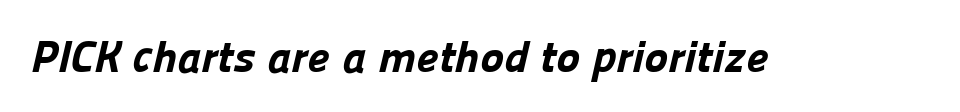
{"serif": "no", "bold": "yes", "weight": "bold", "width": "normal", "stroke_contrast": "low", "x_height": "medium", "monospaced": "no", "underline": "no", "letter_spacing": "normal", "letter_spacing_em": 0.0, "glyph_px": 45}
